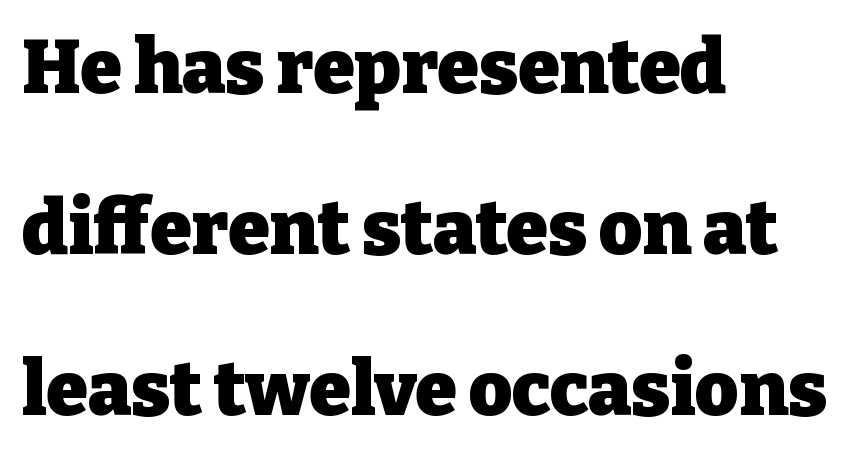
Do the characters align in a grid? No, the font is proportional. No word sits above an underline. Nobody touched the tracking dial on this one. Where is the straight margin? On the left.
